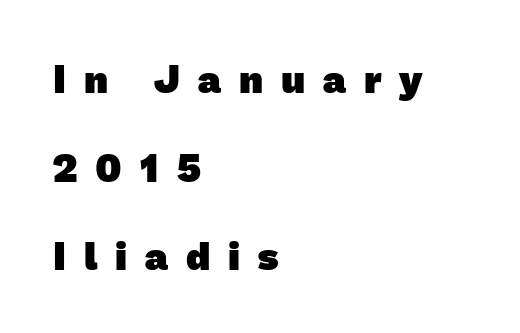
The image shows 39 px heavy sans-serif type; set left-aligned, loose line spacing (2.27x), unusually wide letter spacing (+0.46 em), not underlined; low stroke contrast and a medium x-height.
